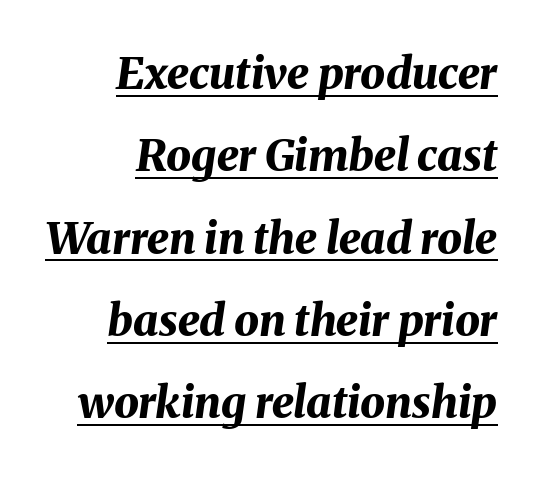
{"italic": "yes", "lean": "right", "slant_degrees": 8, "bold": "yes", "weight": "bold", "width": "normal", "stroke_contrast": "medium", "x_height": "medium", "monospaced": "no", "underline": "yes", "align": "right", "line_spacing_ratio": 1.87, "letter_spacing": "normal", "letter_spacing_em": 0.0, "glyph_px": 44}
